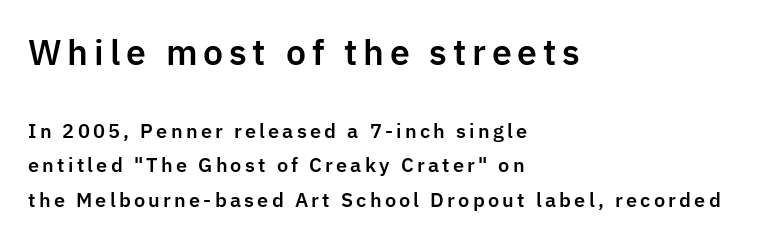
{"serif": "no", "italic": "no", "width": "normal", "stroke_contrast": "low", "x_height": "medium", "monospaced": "no", "underline": "no", "align": "left", "line_spacing_ratio": 1.81, "larger_block": "first", "size_ratio": 1.79, "glyph_px": 34}
